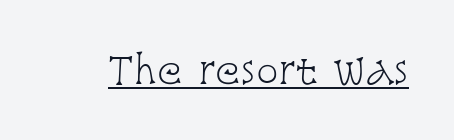
Q: Is the text bold? A: No.
Q: Is the text italic (slanted)? A: No, it is upright.
Q: Is the typeface a serif or a sans-serif typeface? A: Serif.
Q: Is the text underlined? A: Yes.
Q: Is the spacing between letters normal or unusually wide? A: Normal.
Q: Width (condensed, normal, or wide)? A: Condensed.
Q: Stroke contrast? A: Low.
Q: x-height? A: Large.
Q: Monospaced? A: No.
